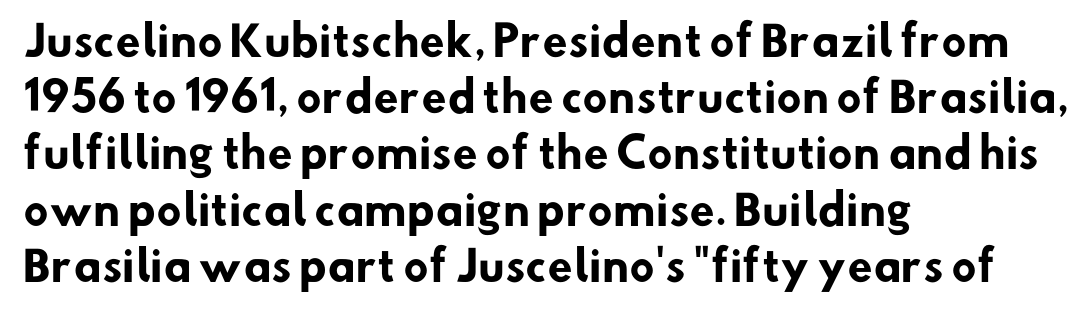
The image shows 41 px heavy sans-serif type; set left-aligned, normal line spacing (1.37x), normal letter spacing, not underlined; low stroke contrast and a small x-height.
